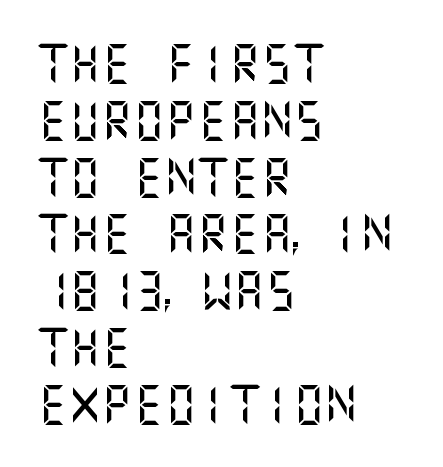
{"serif": "no", "italic": "no", "width": "normal", "stroke_contrast": "medium", "x_height": "large", "underline": "no", "align": "left", "line_spacing": "normal", "line_spacing_ratio": 1.42, "letter_spacing": "normal", "letter_spacing_em": 0.0, "glyph_px": 40}
